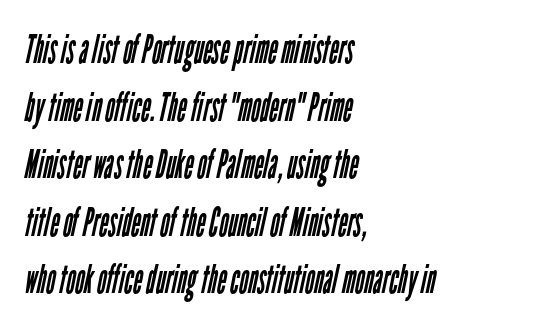
The image shows 40 px regular-weight, condensed sans-serif type; set left-aligned, normal line spacing (1.44x), normal letter spacing, not underlined; low stroke contrast and a medium x-height.
